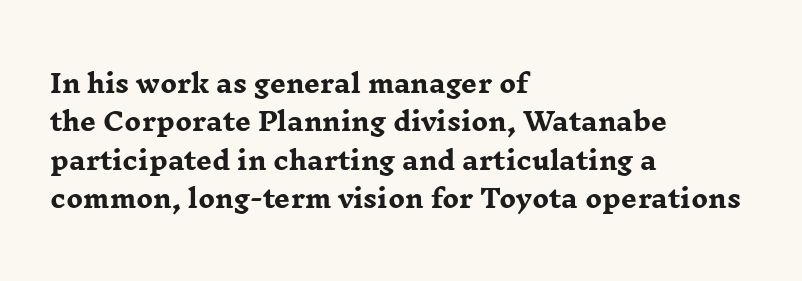
Here the glyphs are tracked normally, forming tight word shapes. Does the weight exceed regular? Yes, all the way to bold. The text block is weighted toward the left margin, trailing off unevenly rightward. Style check: upright. Notice how descenders clear the ascenders below comfortably — that's standard leading. Glance below the letters and you will spot only blank space.
